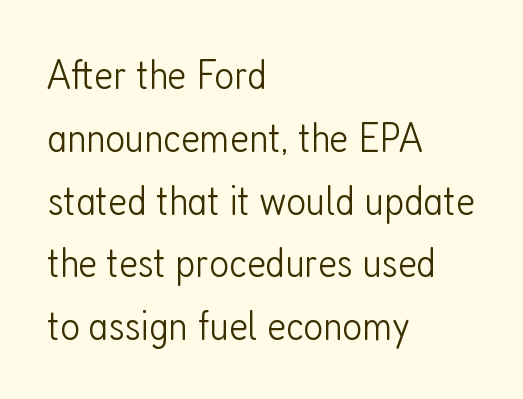
The area under the type is left untouched. Stem width sits at or under what a default text font uses. Tall strokes in this sample are plumb rather than angled. Compared with typical body copy, the letter spacing here is the same. Caption: multi-line text, flush left, ragged right.
